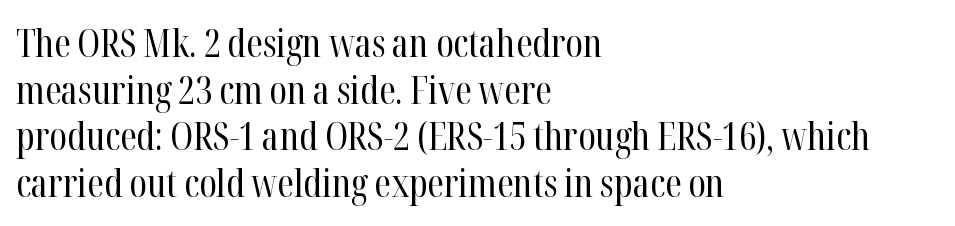
Q: Is the text bold? A: No.
Q: Is the text italic (slanted)? A: No, it is upright.
Q: Is the typeface a serif or a sans-serif typeface? A: Serif.
Q: Is the text underlined? A: No.
Q: How is the paragraph aligned? A: Left-aligned.
Q: Is the spacing between letters normal or unusually wide? A: Normal.
Q: Width (condensed, normal, or wide)? A: Condensed.
Q: Stroke contrast? A: High.
Q: x-height? A: Medium.
Q: Monospaced? A: No.
